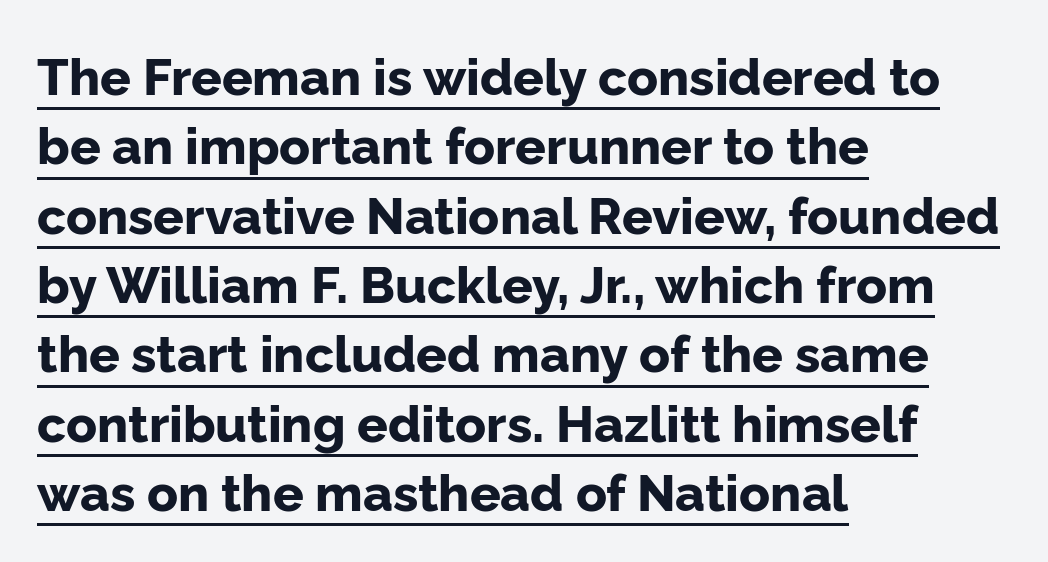
The glyphs have the mass of a bold cut. The rendering uses natural spacing where letterforms have individual widths. This block has exactly the height ordinary leading produces. The font's upright variant was chosen for this text. There is no visible air inserted between adjacent glyphs.
